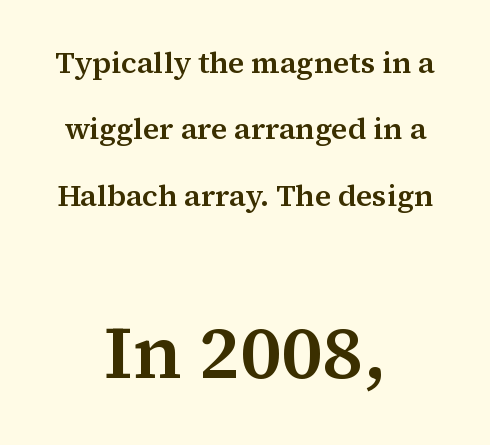
Glance below the letters and you will spot only blank space. Rows of type keep a wide berth in the vertical direction. Little horizontal feet cap the strokes, marking this as serif type. In CSS terms this would be text-align: center. Tracking here is standard; glyphs follow each other at the usual distance.
